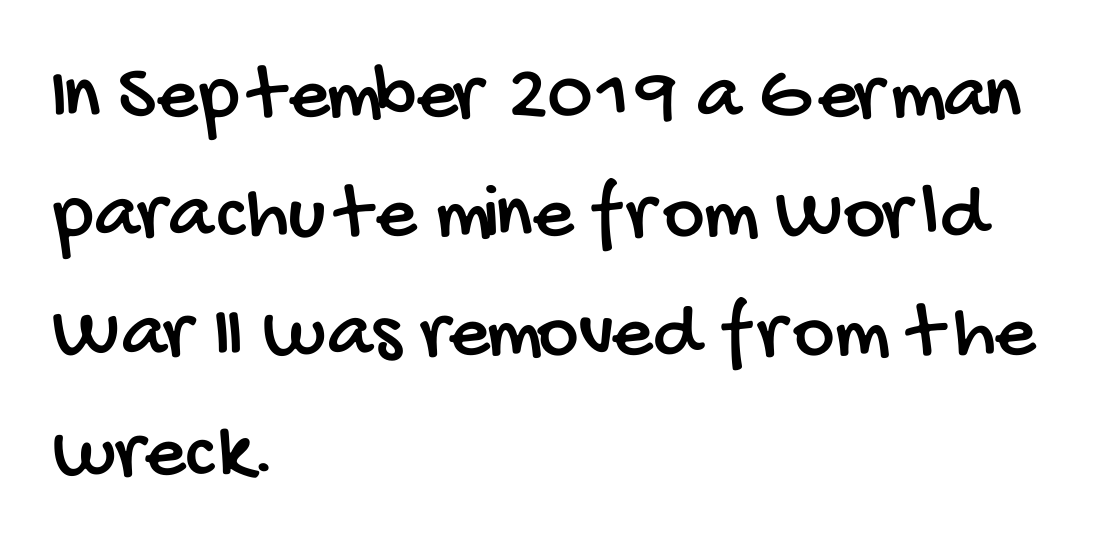
Q: Is the typeface a serif or a sans-serif typeface? A: Sans-serif.
Q: Is the text underlined? A: No.
Q: How is the paragraph aligned? A: Left-aligned.
Q: Is the spacing between letters normal or unusually wide? A: Normal.
Q: Is the spacing between lines tight, normal or loose? A: Normal.
Q: Width (condensed, normal, or wide)? A: Condensed.
Q: Stroke contrast? A: Low.
Q: x-height? A: Large.
Q: Monospaced? A: No.
